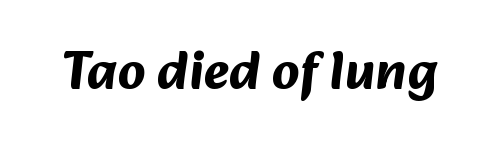
The image shows 54 px bold sans-serif type; set normal letter spacing, not underlined; medium stroke contrast and a medium x-height.
